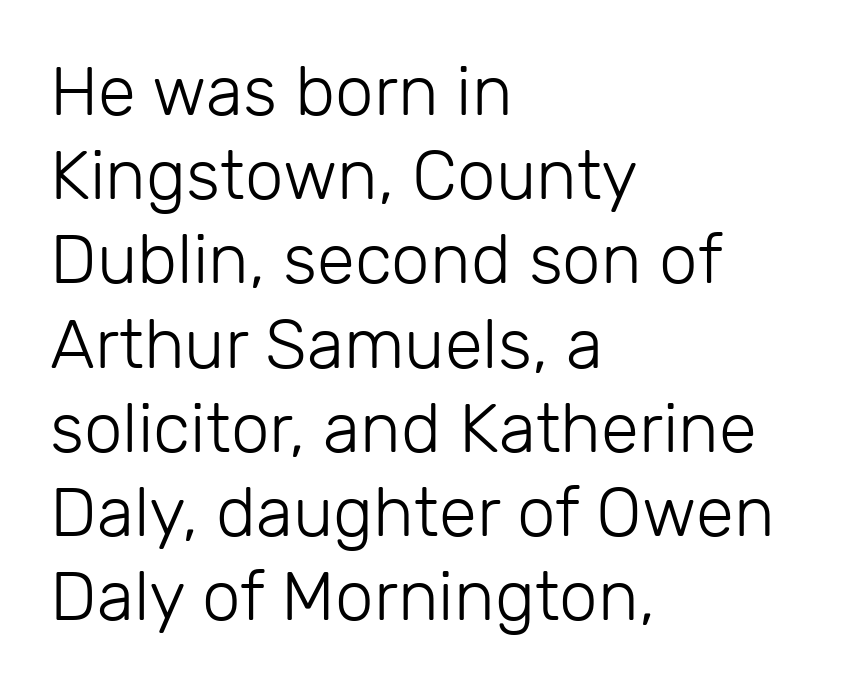
Q: Is the text bold? A: No.
Q: Is the text italic (slanted)? A: No, it is upright.
Q: Is the typeface a serif or a sans-serif typeface? A: Sans-serif.
Q: Is the text underlined? A: No.
Q: How is the paragraph aligned? A: Left-aligned.
Q: Is the spacing between letters normal or unusually wide? A: Normal.
Q: Width (condensed, normal, or wide)? A: Normal.
Q: Stroke contrast? A: Low.
Q: x-height? A: Medium.
Q: Monospaced? A: No.
